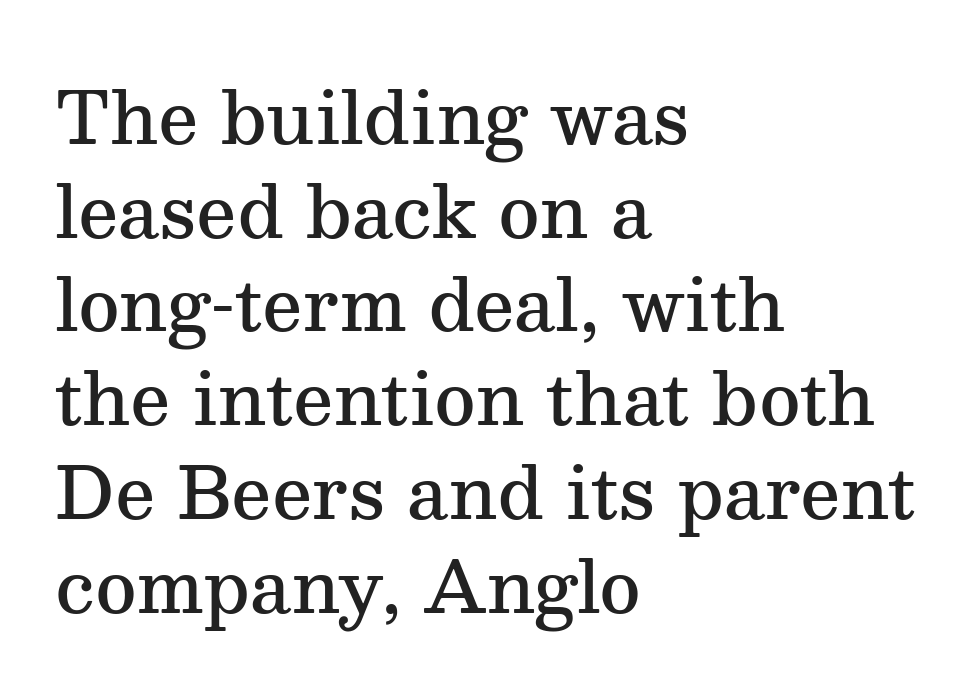
This sample has the flowing, uneven cadence of proportional lettering. Caption: multi-line text, flush left, ragged right. Each glyph is drawn with semibold strokes, heavier than normal yet not fully bold. The letters stand upright; this is a roman face.
